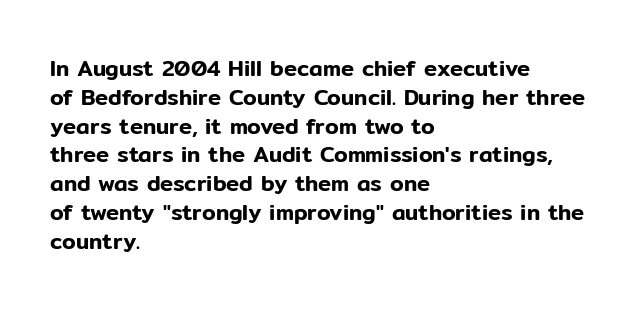
Descender tails drop into unmarked territory. Horizontal alignment here is leftward, the default for most running prose. Does extra space separate the letters? No, they use regular spacing. Upright lettering throughout. Evenly set lines give the paragraph a standard silhouette.
